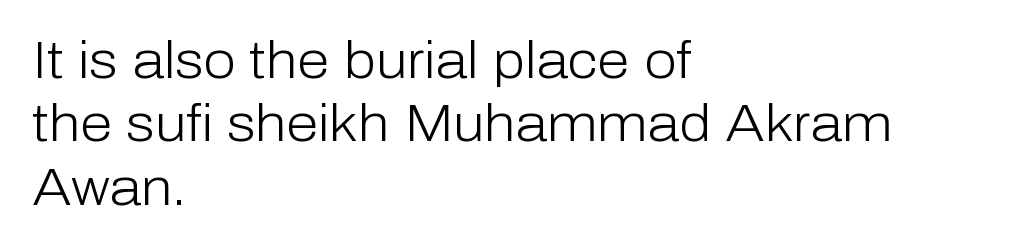
Is this a fixed-width face? No — the glyphs have proportional, varying widths. When letters stand straight like this, we call the style roman or upright. The face used here is rendered with its standard letterfit. The area under the type is left untouched. The characters display no serif detailing; their extremities are plain. Stem width sits at or under what a default text font uses.
